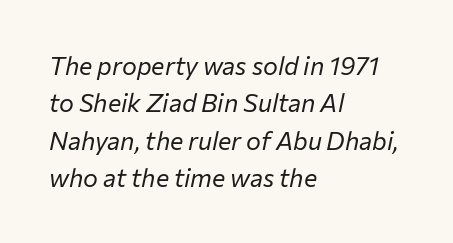
The image shows 25 px text type, italic (leaning right); set left-aligned, normal line spacing (1.5x), normal letter spacing, not underlined.
